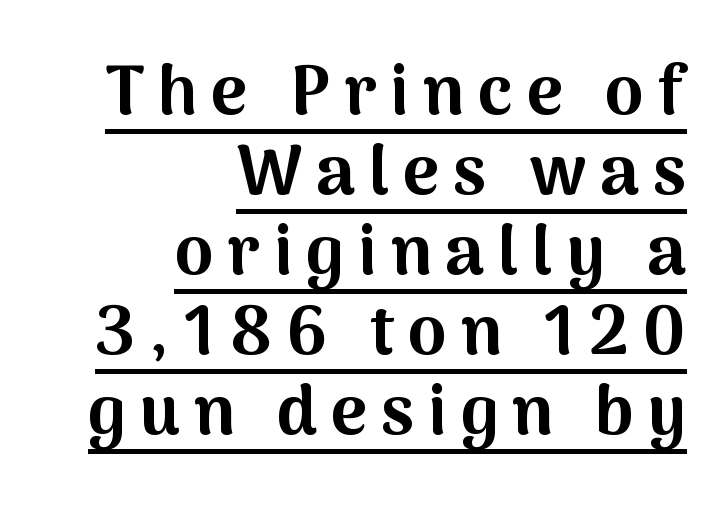
{"serif": "no", "italic": "no", "bold": "yes", "weight": "bold", "width": "normal", "stroke_contrast": "medium", "x_height": "medium", "monospaced": "no", "underline": "yes", "align": "right", "line_spacing_ratio": 1.16, "letter_spacing": "wide", "letter_spacing_em": 0.2, "glyph_px": 69}
